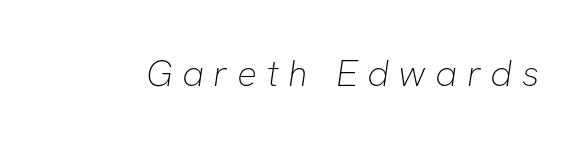
{"serif": "no", "bold": "no", "weight": "thin", "width": "normal", "stroke_contrast": "low", "x_height": "medium", "monospaced": "no", "underline": "no", "letter_spacing": "wide", "letter_spacing_em": 0.25, "glyph_px": 37}
